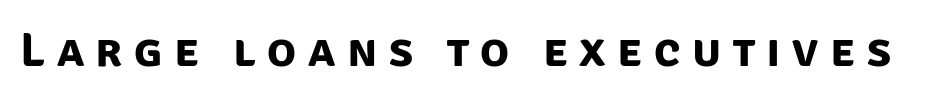
Q: Is the text bold? A: Yes.
Q: Is the typeface a serif or a sans-serif typeface? A: Sans-serif.
Q: Is the text underlined? A: No.
Q: Is the spacing between letters normal or unusually wide? A: Unusually wide.
Q: Width (condensed, normal, or wide)? A: Normal.
Q: Stroke contrast? A: Low.
Q: x-height? A: Large.
Q: Monospaced? A: No.
